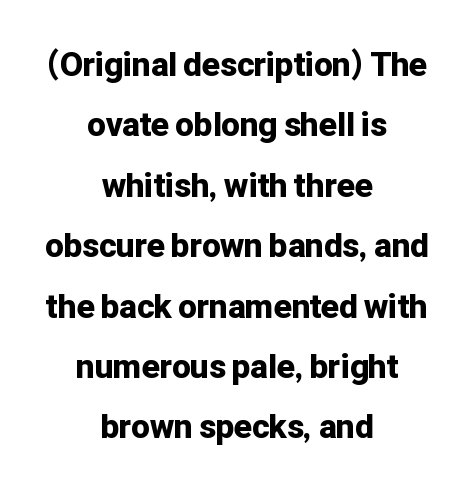
Q: Is the text bold? A: Yes.
Q: Is the text italic (slanted)? A: No, it is upright.
Q: Is the typeface a serif or a sans-serif typeface? A: Sans-serif.
Q: Is the text underlined? A: No.
Q: How is the paragraph aligned? A: Centered.
Q: Is the spacing between letters normal or unusually wide? A: Normal.
Q: Width (condensed, normal, or wide)? A: Normal.
Q: Stroke contrast? A: Low.
Q: x-height? A: Medium.
Q: Monospaced? A: No.
